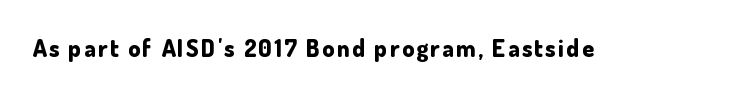
I'd describe the lettering as bold — thick and assertive. Quick note: underline off. It's the straight-up-and-down kind of type.
